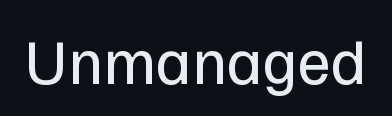
{"serif": "no", "italic": "no", "bold": "no", "weight": "regular", "width": "normal", "stroke_contrast": "low", "x_height": "medium", "monospaced": "no", "underline": "no", "letter_spacing": "normal", "letter_spacing_em": 0.0, "glyph_px": 65}
